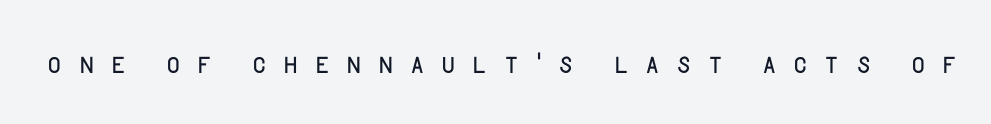
{"serif": "no", "italic": "no", "bold": "no", "weight": "light", "width": "normal", "stroke_contrast": "low", "x_height": "large", "monospaced": "no", "underline": "no", "letter_spacing": "wide", "letter_spacing_em": 0.41, "glyph_px": 36}
